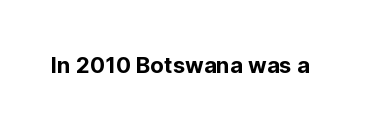
Tall strokes in this sample are plumb rather than angled. Short note: letters normally spaced. Lines of text with bare space underneath.
